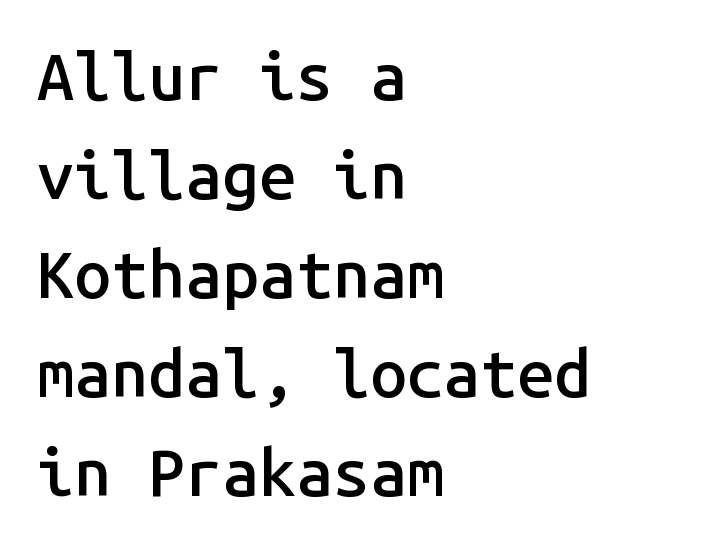
{"serif": "no", "italic": "no", "bold": "semi", "weight": "semibold", "width": "normal", "stroke_contrast": "low", "x_height": "medium", "monospaced": "yes", "underline": "no", "align": "left", "line_spacing": "normal", "line_spacing_ratio": 1.5, "letter_spacing": "normal", "letter_spacing_em": 0.0, "glyph_px": 66}
